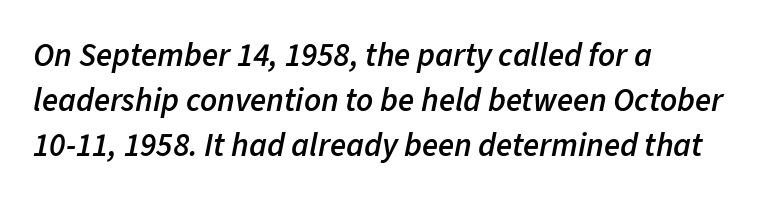
Q: Is the text bold? A: Semi-bold.
Q: Is the text italic (slanted)? A: Yes, it leans right by about 11 degrees.
Q: Is the text underlined? A: No.
Q: How is the paragraph aligned? A: Left-aligned.
Q: Is the spacing between letters normal or unusually wide? A: Normal.
Q: Is the spacing between lines tight, normal or loose? A: Normal.
Q: Width (condensed, normal, or wide)? A: Normal.
Q: Stroke contrast? A: Low.
Q: x-height? A: Medium.
Q: Monospaced? A: No.
